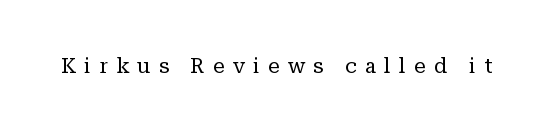
Q: Is the text bold? A: No.
Q: Is the text italic (slanted)? A: No, it is upright.
Q: Is the text underlined? A: No.
Q: Is the spacing between letters normal or unusually wide? A: Unusually wide.
